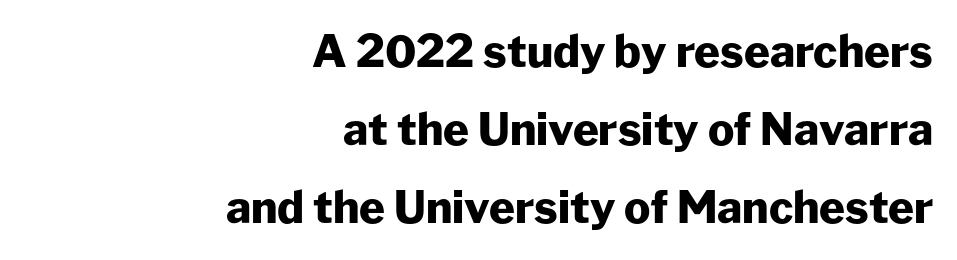
Q: Is the text bold? A: Yes.
Q: Is the text italic (slanted)? A: No, it is upright.
Q: Is the typeface a serif or a sans-serif typeface? A: Sans-serif.
Q: Is the text underlined? A: No.
Q: How is the paragraph aligned? A: Right-aligned.
Q: Is the spacing between letters normal or unusually wide? A: Normal.
Q: Width (condensed, normal, or wide)? A: Normal.
Q: Stroke contrast? A: Low.
Q: x-height? A: Medium.
Q: Monospaced? A: No.
